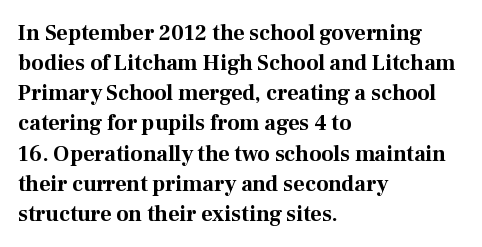
Q: Is the text bold? A: Yes.
Q: Is the text italic (slanted)? A: No, it is upright.
Q: Is the text underlined? A: No.
Q: How is the paragraph aligned? A: Left-aligned.
Q: Is the spacing between letters normal or unusually wide? A: Normal.
Q: Is the spacing between lines tight, normal or loose? A: Normal.
